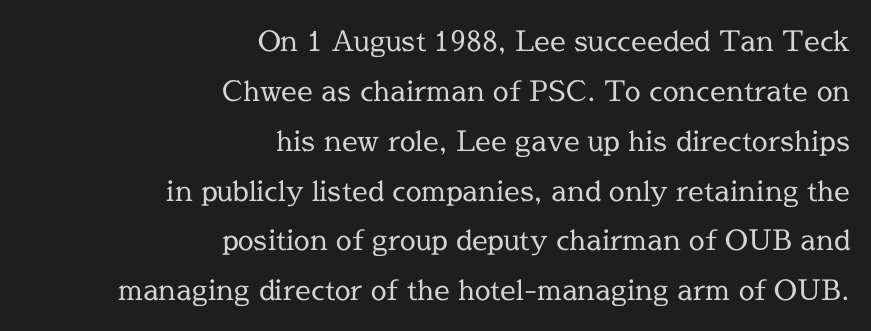
{"serif": "yes", "italic": "no", "bold": "no", "weight": "regular", "width": "normal", "x_height": "medium", "monospaced": "no", "underline": "no", "align": "right", "line_spacing_ratio": 1.78, "letter_spacing": "normal", "letter_spacing_em": 0.0, "glyph_px": 28}
